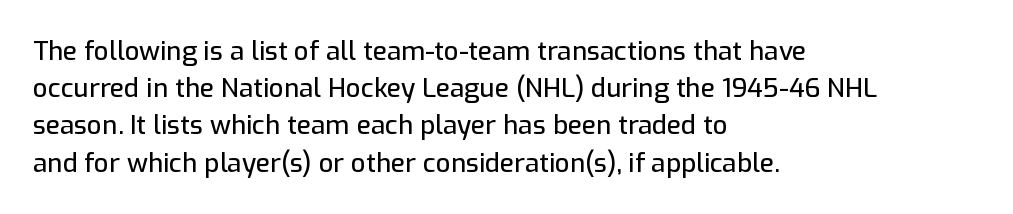
Q: Is the text italic (slanted)? A: No, it is upright.
Q: Is the text underlined? A: No.
Q: How is the paragraph aligned? A: Left-aligned.
Q: Is the spacing between letters normal or unusually wide? A: Normal.
Q: Is the spacing between lines tight, normal or loose? A: Normal.
